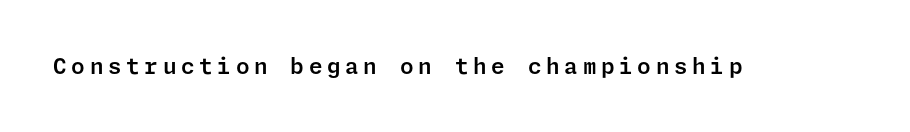
The image shows 22 px text type, upright; set unusually wide letter spacing (+0.21 em), not underlined.
